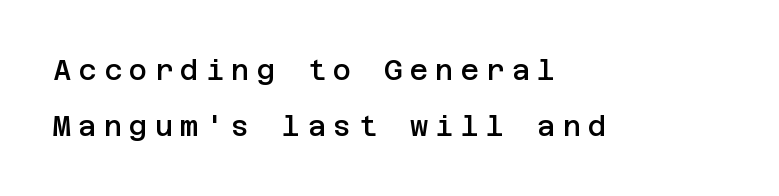
The image shows 28 px semibold sans-serif type, upright; set left-aligned, loose line spacing (2.0x), unusually wide letter spacing (+0.26 em), not underlined; low stroke contrast and a large x-height.
